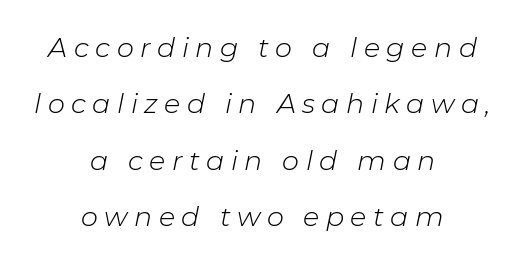
The image shows 27 px text type, italic (leaning right); set centered, loose line spacing (2.09x), unusually wide letter spacing (+0.24 em), not underlined.
